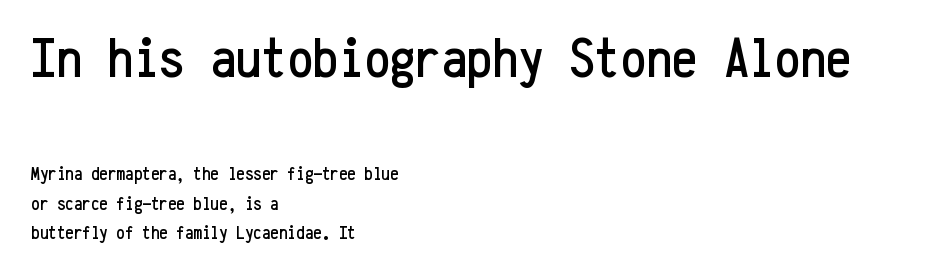
The passage shown is typed in a monospace face where columns stay perfectly aligned. Only glyphs here, with clear space below each row. This rendering uses left alignment, leaving the right contour irregular. Unlike a traditional serif, this face leaves its strokes unadorned. Characters remain perfectly vertical along every line.
